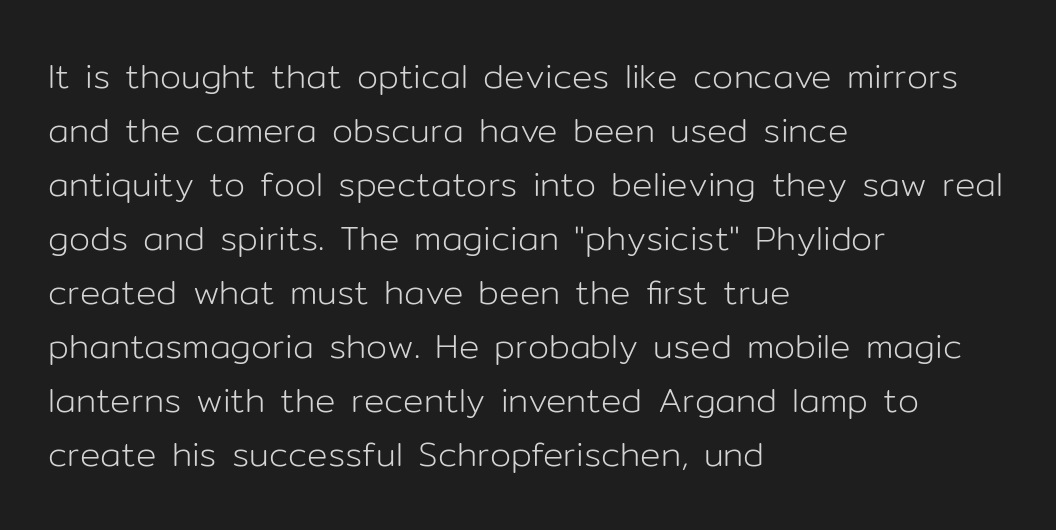
{"serif": "no", "italic": "no", "bold": "no", "weight": "light", "width": "normal", "stroke_contrast": "low", "x_height": "medium", "monospaced": "no", "underline": "no", "align": "left", "line_spacing": "normal", "line_spacing_ratio": 1.59, "letter_spacing": "normal", "letter_spacing_em": 0.0, "glyph_px": 34}
